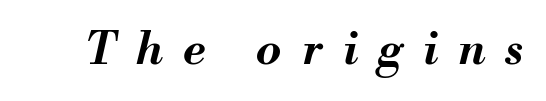
The image shows 45 px bold type, italic (leaning right); set unusually wide letter spacing (+0.46 em), not underlined; medium stroke contrast and a small x-height.
